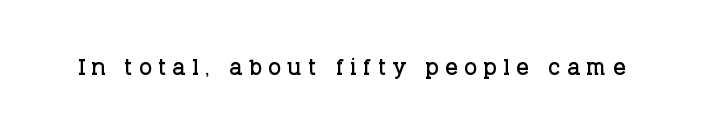
{"serif": "yes", "italic": "no", "width": "normal", "stroke_contrast": "low", "x_height": "large", "monospaced": "no", "underline": "no", "letter_spacing": "wide", "letter_spacing_em": 0.2, "glyph_px": 31}
